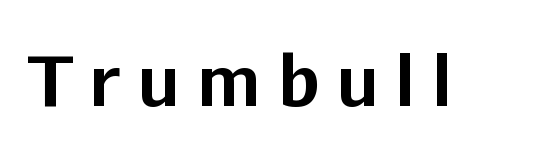
The image shows 70 px bold sans-serif type, upright; set unusually wide letter spacing (+0.23 em), not underlined; low stroke contrast and a medium x-height.
